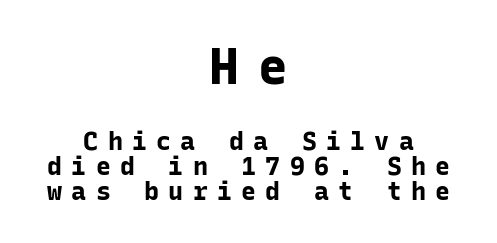
The image shows 50 px bold sans-serif type, upright, monospaced; set centered, tight line spacing (1.0x), unusually wide letter spacing (+0.37 em), not underlined; the first (top) block is 2.0x larger; low stroke contrast and a medium x-height.
